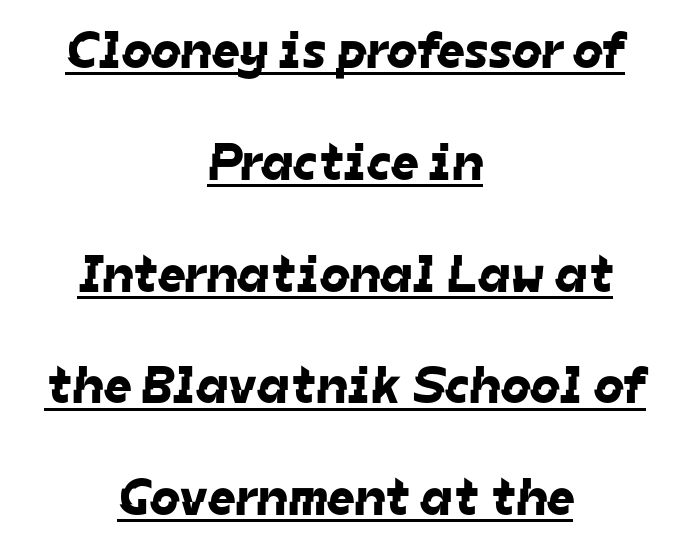
The image shows 53 px sans-serif type; set centered, loose line spacing (2.11x), normal letter spacing, underlined; low stroke contrast and a medium x-height.
